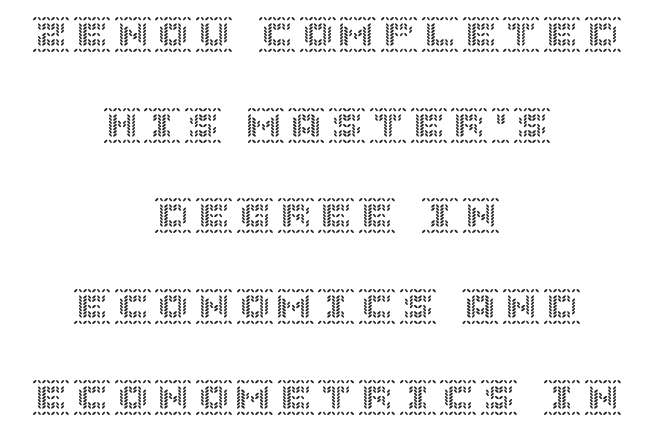
Is there much room between lines? Yes — plenty of vertical air separates them. The lettering holds an erect, upright posture throughout. Layout note: lines centered. The foot of each line stays bare and open.
